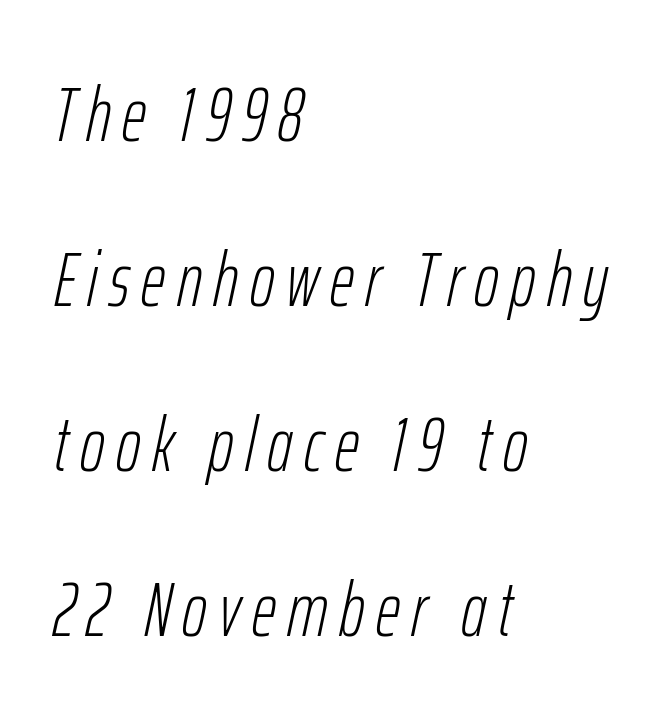
{"italic": "yes", "lean": "right", "slant_degrees": 12, "bold": "no", "weight": "light", "width": "condensed", "stroke_contrast": "low", "x_height": "medium", "monospaced": "no", "underline": "no", "align": "left", "line_spacing": "loose", "line_spacing_ratio": 2.17, "glyph_px": 76}
